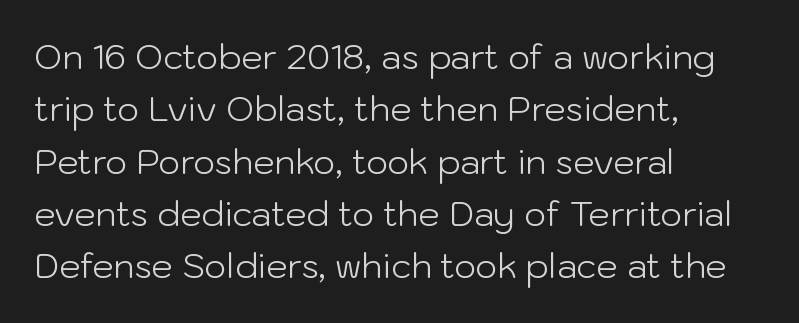
Think of a printed novel: that variable character pitch is what you see here. Compared with typical paragraphs, the rows here are spaced about the same. This is the regular roman posture of the typeface. Default kerning and tracking; the words read as compact shapes. The letters carry no serifs — their stems end cleanly without finishing strokes.
